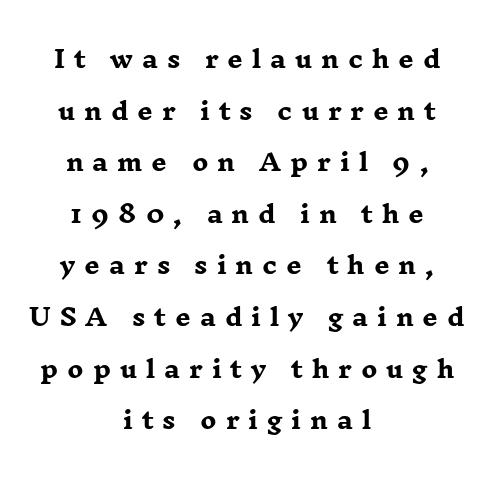
Q: Is the text bold? A: Yes.
Q: Is the text italic (slanted)? A: No, it is upright.
Q: Is the text underlined? A: No.
Q: How is the paragraph aligned? A: Centered.
Q: Is the spacing between letters normal or unusually wide? A: Unusually wide.
Q: Is the spacing between lines tight, normal or loose? A: Loose.
